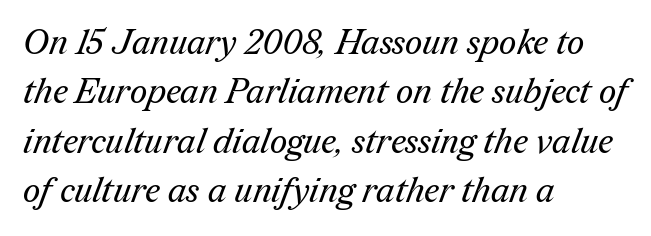
The image shows 34 px regular-weight serif type; set left-aligned, normal line spacing (1.45x), normal letter spacing, not underlined; medium stroke contrast and a medium x-height.
